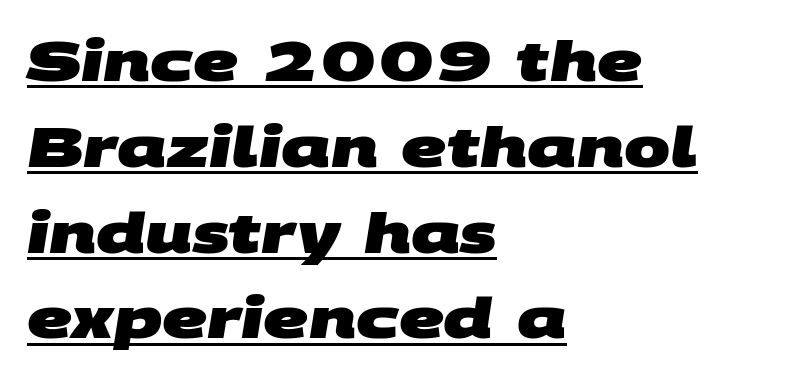
{"serif": "no", "bold": "yes", "weight": "heavy", "width": "wide", "stroke_contrast": "medium", "x_height": "large", "monospaced": "no", "underline": "yes", "align": "left", "line_spacing": "normal", "line_spacing_ratio": 1.56, "letter_spacing": "normal", "letter_spacing_em": 0.0, "glyph_px": 55}
